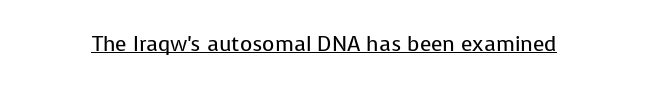
Italic: no, the glyphs are upright roman. You can see a thin bar hugging the bottom of the glyphs. Nothing heavy about these letters — not bold at all. Look at the tracking — it's just the regular setting, nothing added.
